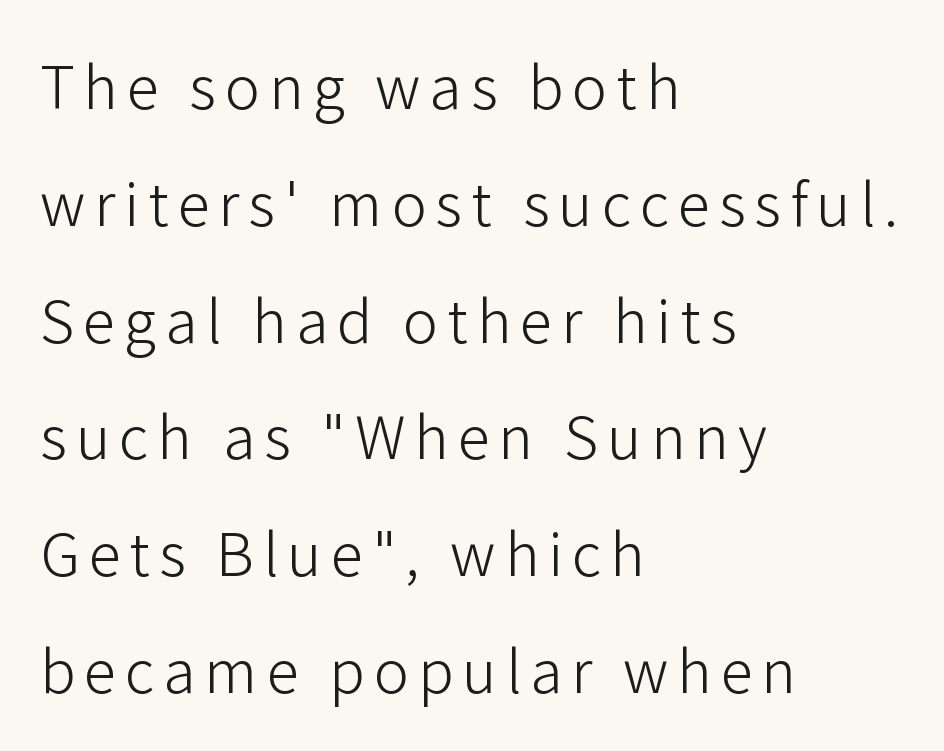
Casual observation: everything's shoved over to the left. Lines of text with bare space underneath. The specimen reads as upright at a glance. Examine the stroke ends and you'll find no serifs. Varying glyph widths throughout — classic text-font behaviour. Compared with a typical body face, this is equally light or lighter still.
